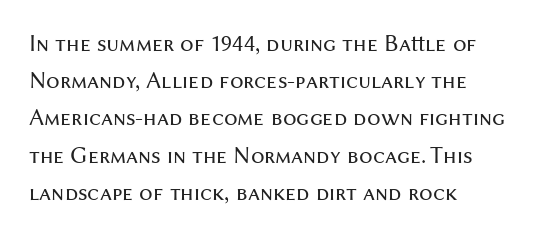
The image shows 24 px text type, upright; set left-aligned, normal line spacing (1.55x), normal letter spacing, not underlined.
